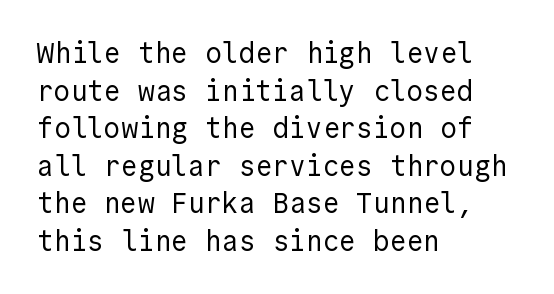
The image shows 28 px regular-weight sans-serif type, upright; set left-aligned, normal line spacing (1.34x), normal letter spacing, not underlined; a medium x-height.
